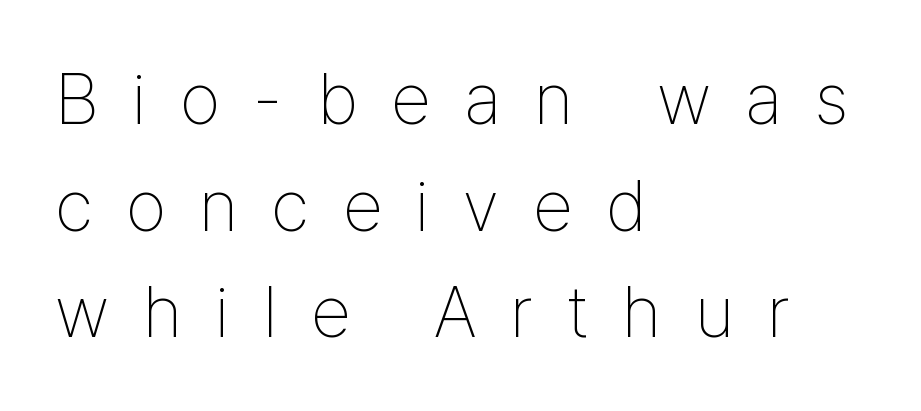
The image shows 72 px thin, condensed sans-serif type, upright; set left-aligned, normal line spacing (1.48x), unusually wide letter spacing (+0.47 em), not underlined; low stroke contrast and a medium x-height.
